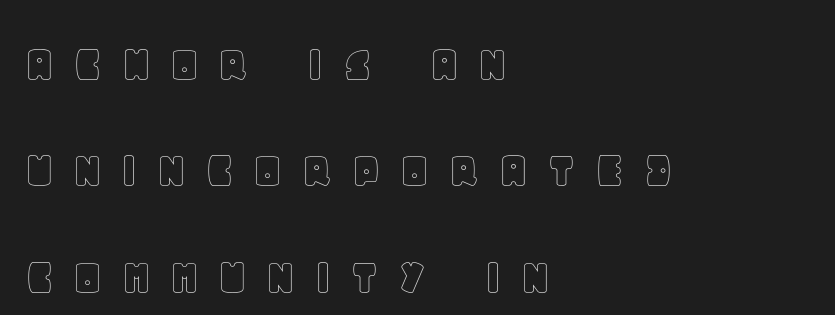
Q: Is the text italic (slanted)? A: No, it is upright.
Q: Is the text underlined? A: No.
Q: How is the paragraph aligned? A: Left-aligned.
Q: Is the spacing between letters normal or unusually wide? A: Unusually wide.
Q: Is the spacing between lines tight, normal or loose? A: Loose.
Q: Width (condensed, normal, or wide)? A: Normal.
Q: x-height? A: Large.
Q: Monospaced? A: No.
